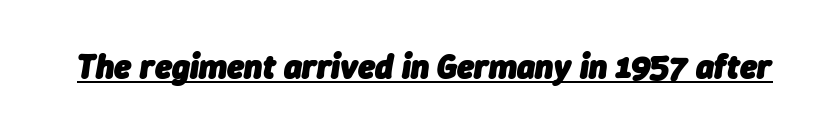
Nothing unusual about the tracking: characters are spaced as the font intends. The rendering uses natural spacing where letterforms have individual widths. Set as a true bold cut, around the 700 mark. It's the slanting kind of type. These characters rest on top of a visible drawn line.
